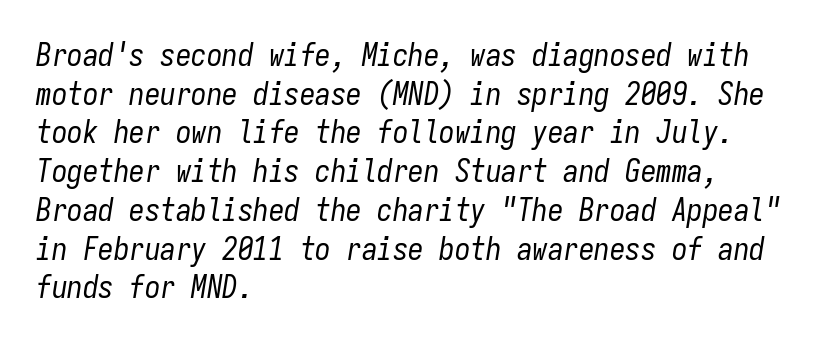
The image shows 31 px regular-weight, condensed type, italic (leaning right), monospaced; set left-aligned, normal line spacing (1.25x), normal letter spacing, not underlined; low stroke contrast and a medium x-height.
